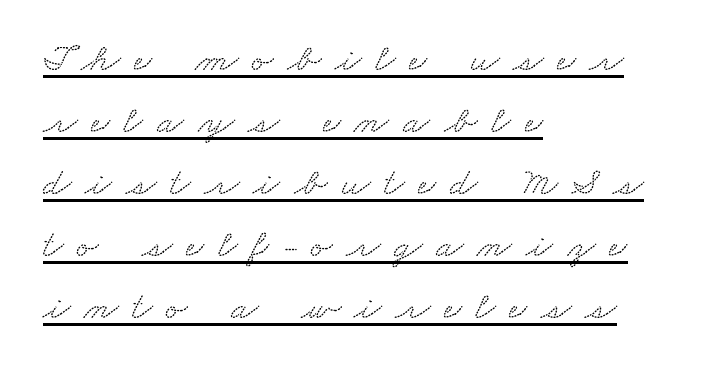
The image shows 40 px wide serif type; set left-aligned, normal line spacing (1.55x), unusually wide letter spacing (+0.34 em), underlined; low stroke contrast and a small x-height.
